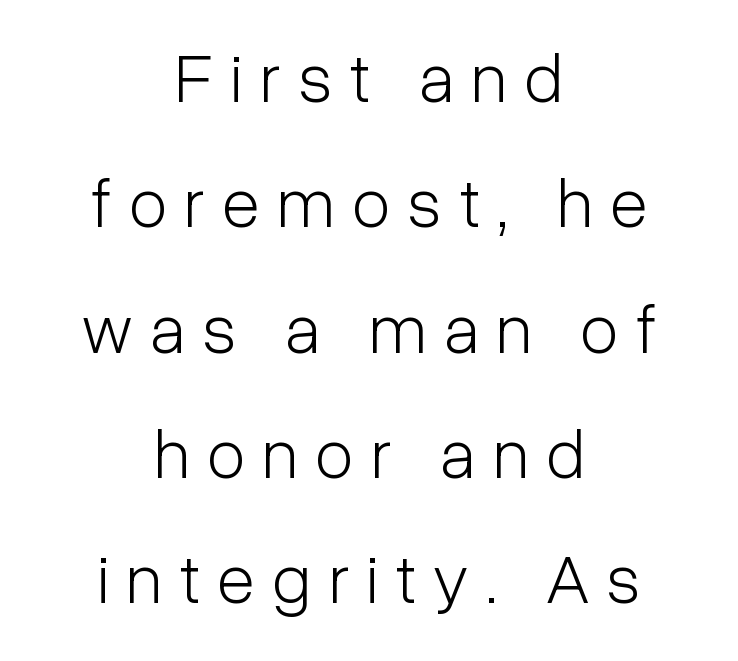
Q: Is the text bold? A: No.
Q: Is the text italic (slanted)? A: No, it is upright.
Q: Is the typeface a serif or a sans-serif typeface? A: Sans-serif.
Q: Is the text underlined? A: No.
Q: How is the paragraph aligned? A: Centered.
Q: Is the spacing between letters normal or unusually wide? A: Unusually wide.
Q: Width (condensed, normal, or wide)? A: Condensed.
Q: Stroke contrast? A: Low.
Q: x-height? A: Medium.
Q: Monospaced? A: No.
